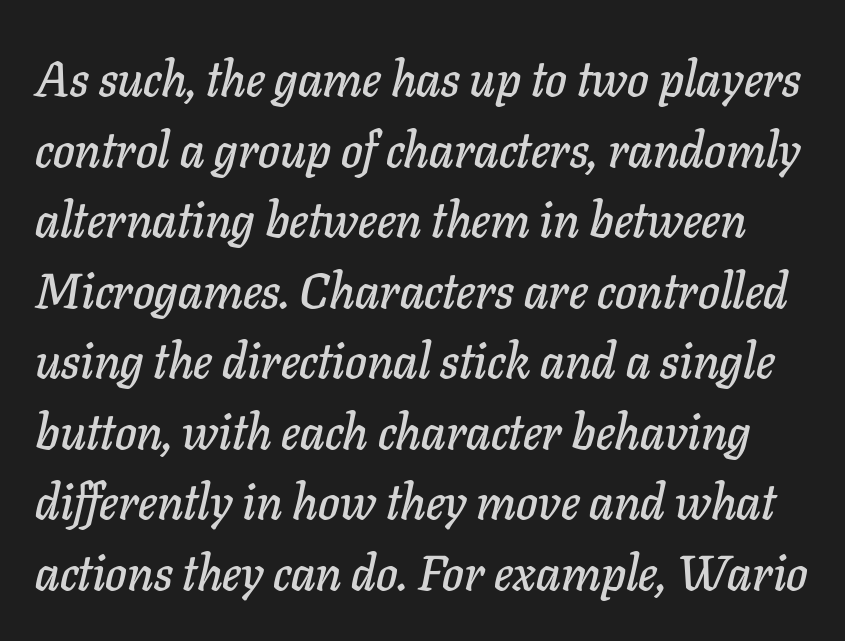
Honestly, there is no underline to notice here at all. Varying glyph widths throughout — classic text-font behaviour. Quick note: interline space is typical. The typography opts for an oblique posture over an upright one. Each word holds together tightly as a unit, with standard inter-letter gaps.
